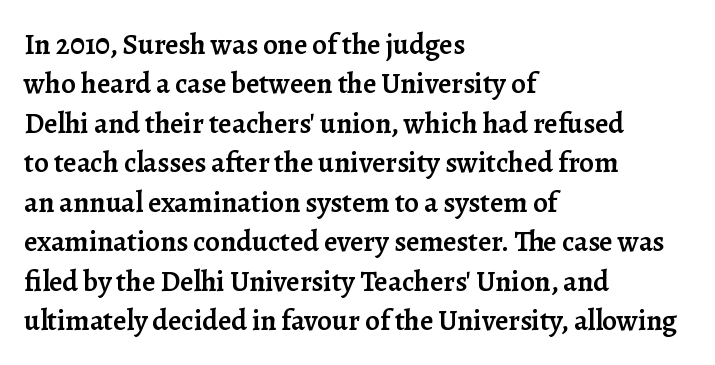
{"serif": "yes", "italic": "no", "bold": "semi", "weight": "semibold", "width": "normal", "stroke_contrast": "low", "x_height": "medium", "monospaced": "no", "underline": "no", "align": "left", "line_spacing": "normal", "line_spacing_ratio": 1.36, "letter_spacing": "normal", "letter_spacing_em": 0.0, "glyph_px": 29}
